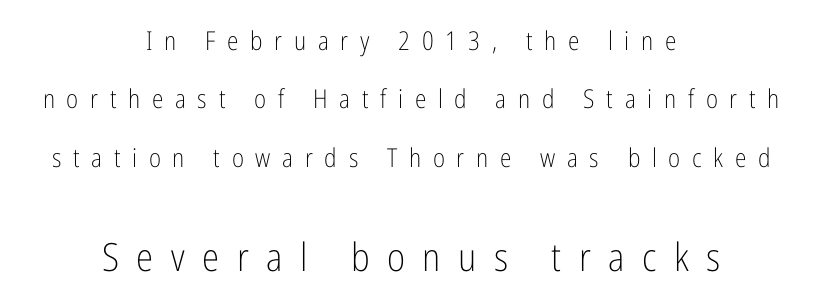
The image shows 39 px light, condensed sans-serif type, upright; set centered, loose line spacing (2.25x), unusually wide letter spacing (+0.45 em), not underlined; the second (bottom) block is 1.5x larger; low stroke contrast and a medium x-height.
